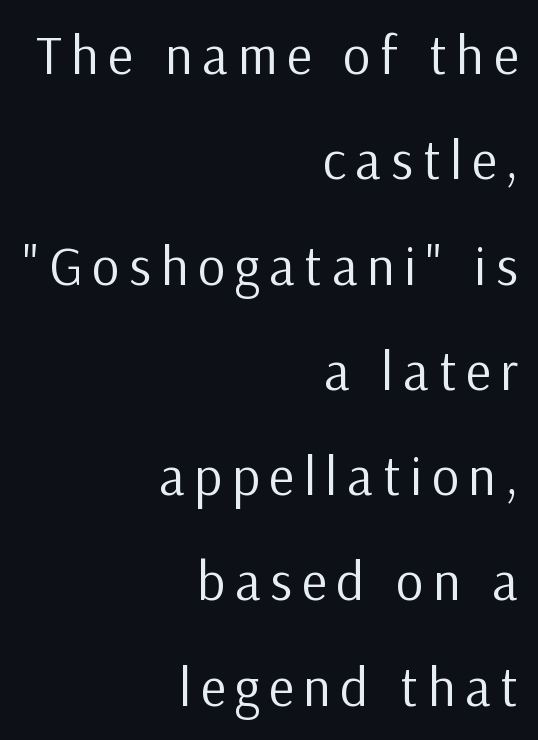
{"serif": "no", "italic": "no", "bold": "no", "weight": "regular", "width": "normal", "stroke_contrast": "low", "x_height": "medium", "monospaced": "no", "underline": "no", "align": "right", "line_spacing": "loose", "line_spacing_ratio": 1.95, "glyph_px": 54}
